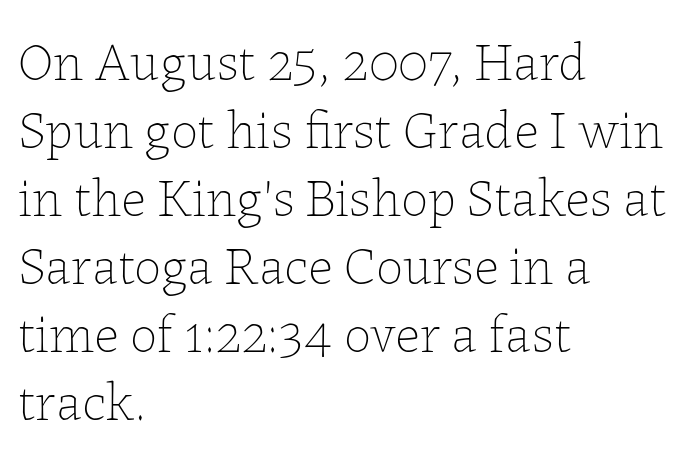
Q: Is the text bold? A: No.
Q: Is the text italic (slanted)? A: No, it is upright.
Q: Is the text underlined? A: No.
Q: How is the paragraph aligned? A: Left-aligned.
Q: Is the spacing between letters normal or unusually wide? A: Normal.
Q: Is the spacing between lines tight, normal or loose? A: Normal.
Q: Width (condensed, normal, or wide)? A: Normal.
Q: Stroke contrast? A: Low.
Q: x-height? A: Medium.
Q: Monospaced? A: No.
